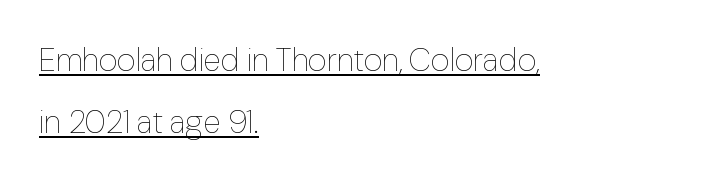
The image shows 32 px thin type, upright; set left-aligned, loose line spacing (1.94x), normal letter spacing, underlined; low stroke contrast and a medium x-height.
